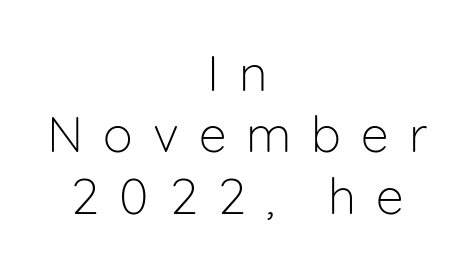
The image shows 50 px light sans-serif type, upright; set centered, line spacing 1.23x, unusually wide letter spacing (+0.4 em), not underlined; low stroke contrast and a medium x-height.
